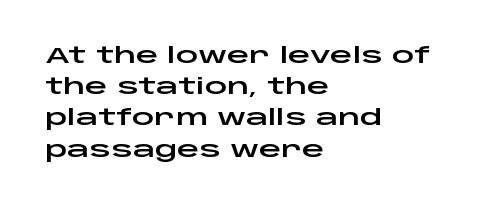
{"italic": "no", "underline": "no", "align": "left", "line_spacing": "normal", "line_spacing_ratio": 1.42, "letter_spacing": "normal", "letter_spacing_em": 0.0, "glyph_px": 22}
